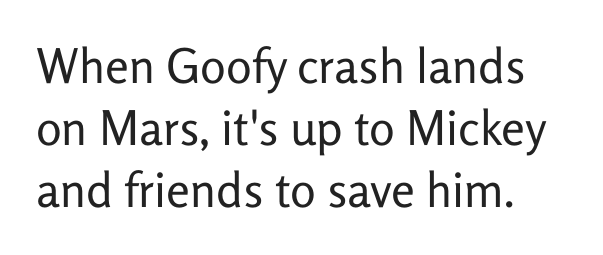
The space directly below the letters is spotless. You could call the tracking neutral — neither tight nor loose. A normal amount of white space separates one row of letters from the next. Counters stay open thanks to moderate or lighter strokes. A typesetter would label this face a sans.
